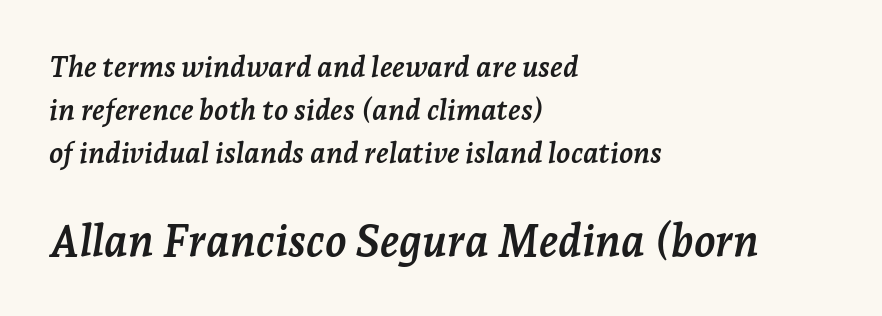
{"serif": "yes", "italic": "yes", "lean": "right", "slant_degrees": 7, "bold": "yes", "weight": "semibold", "width": "normal", "stroke_contrast": "low", "x_height": "medium", "monospaced": "no", "underline": "no", "align": "left", "line_spacing": "normal", "line_spacing_ratio": 1.49, "letter_spacing": "normal", "letter_spacing_em": 0.0, "larger_block": "second", "size_ratio": 1.52, "glyph_px": 44}
